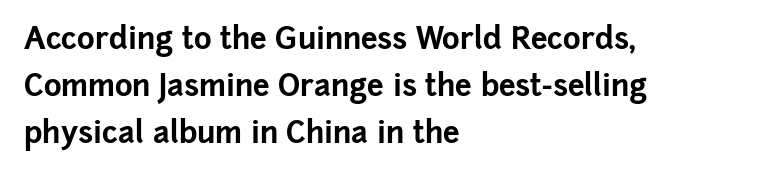
The image shows 30 px bold sans-serif type, upright; set left-aligned, normal line spacing (1.56x), normal letter spacing, not underlined; low stroke contrast and a medium x-height.
